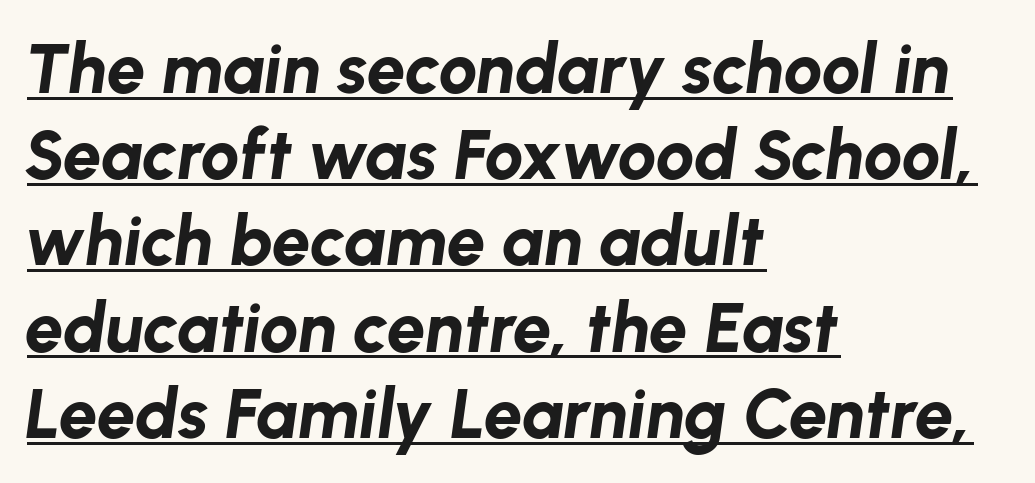
The image shows 69 px bold type, italic (leaning right); set left-aligned, normal line spacing (1.25x), normal letter spacing, underlined; low stroke contrast and a medium x-height.
